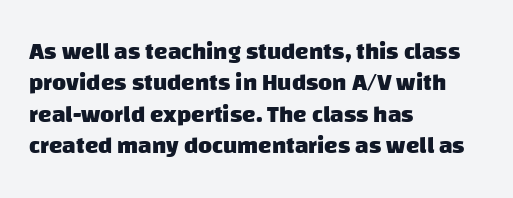
Caption: bold face, heavy strokes. The leading is moderate, giving the passage an even texture. Nobody drew a line under any word here. Visually the block forms a straight wall on the left and a jagged coastline on the right. There is no visible air inserted between adjacent glyphs.
